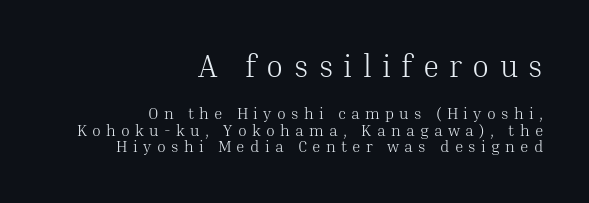
{"serif": "yes", "italic": "no", "bold": "no", "weight": "light", "width": "normal", "stroke_contrast": "medium", "x_height": "medium", "monospaced": "no", "underline": "no", "align": "right", "line_spacing": "tight", "line_spacing_ratio": 1.04, "letter_spacing": "wide", "letter_spacing_em": 0.33, "larger_block": "first", "size_ratio": 1.94, "glyph_px": 31}
